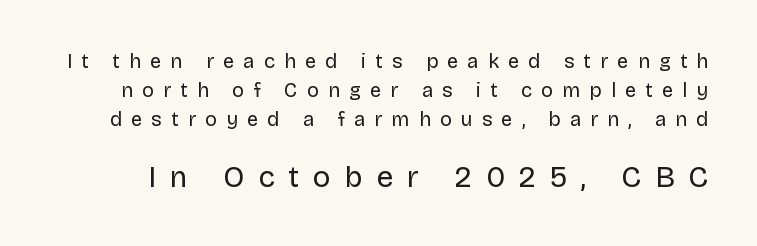
Do the characters align in a grid? No, the font is proportional. The specimen reads as upright at a glance. Is this a sans? Yes — the strokes have no serifs. Interline gaps are of average width in this sample. Compared with typical body copy, the letter spacing here is much looser. Letters have the restrained weight of plain body copy at most.
